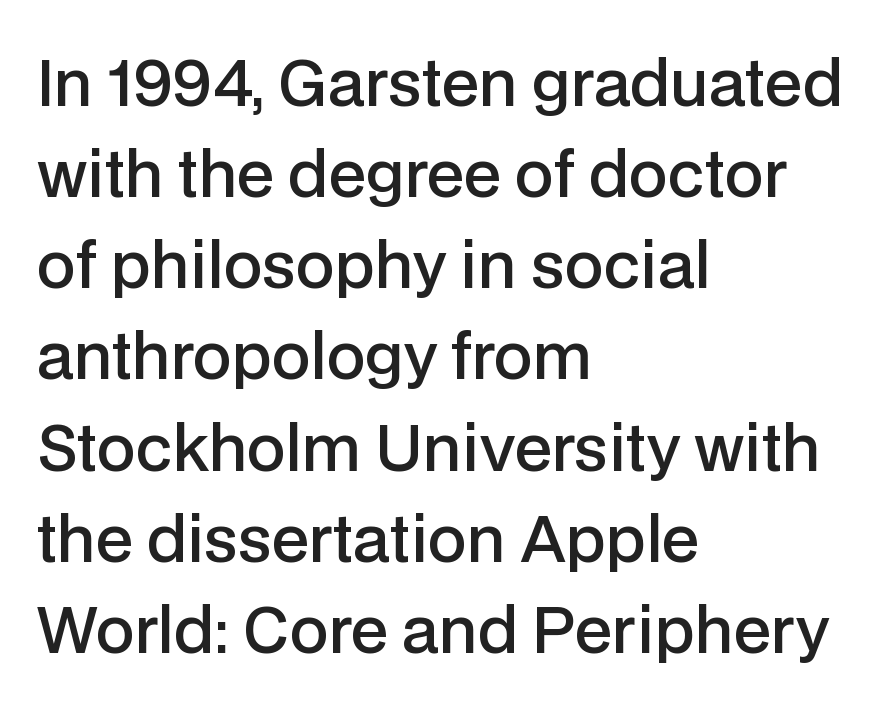
Q: Is the text bold? A: Semi-bold.
Q: Is the text italic (slanted)? A: No, it is upright.
Q: Is the typeface a serif or a sans-serif typeface? A: Sans-serif.
Q: Is the text underlined? A: No.
Q: How is the paragraph aligned? A: Left-aligned.
Q: Is the spacing between letters normal or unusually wide? A: Normal.
Q: Is the spacing between lines tight, normal or loose? A: Normal.
Q: Width (condensed, normal, or wide)? A: Normal.
Q: Stroke contrast? A: Low.
Q: x-height? A: Medium.
Q: Monospaced? A: No.
